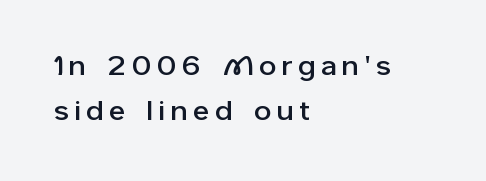
Leftover space on each line is placed entirely after the last word. Caption: expanded tracking, letters set apart. Plain, unruled lines of type. Style check: upright. Notice how descenders clear the ascenders below comfortably — that's standard leading.
